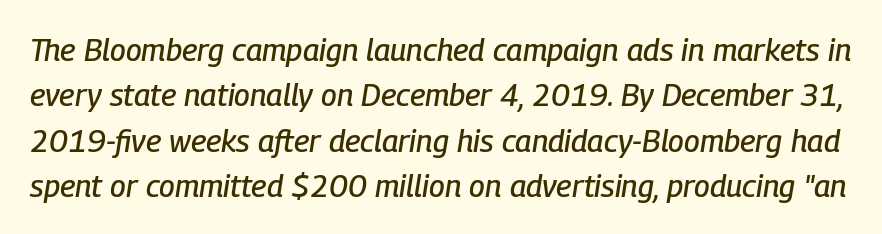
Q: Is the text italic (slanted)? A: Yes, it leans right by about 9 degrees.
Q: Is the text underlined? A: No.
Q: Is the spacing between letters normal or unusually wide? A: Normal.
Q: Is the spacing between lines tight, normal or loose? A: Normal.
Q: Width (condensed, normal, or wide)? A: Condensed.
Q: Stroke contrast? A: Low.
Q: x-height? A: Medium.
Q: Monospaced? A: No.
